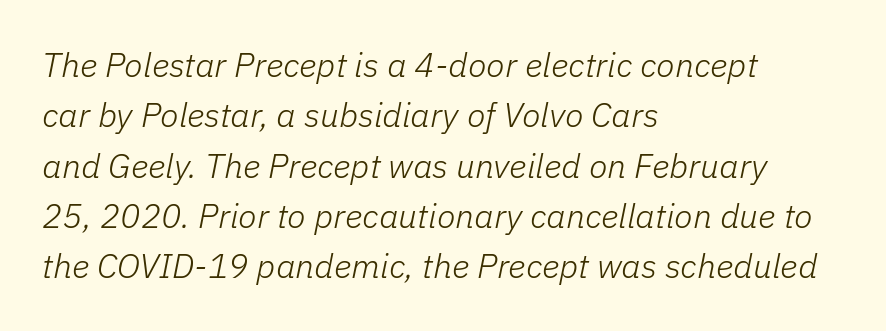
Each row of text sits above clean, open space. This block has exactly the height ordinary leading produces. No extra ink here — the face is not bold. Rendered with sloped, italic letterforms. You could call the tracking neutral — neither tight nor loose.
